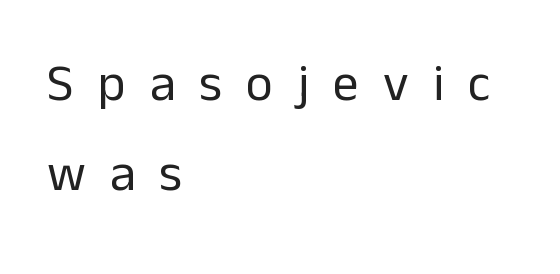
A classic flush-left, rag-right setting is used for this passage. Weight class: somewhere from thin through regular. Look at the bottom of the vertical strokes: they stop flat, with no serifs. Spacing verdict: proportional, widths tailored to each character. Clear beneath every line of the passage. Each word looks stretched out because of the extra space between its letters.
